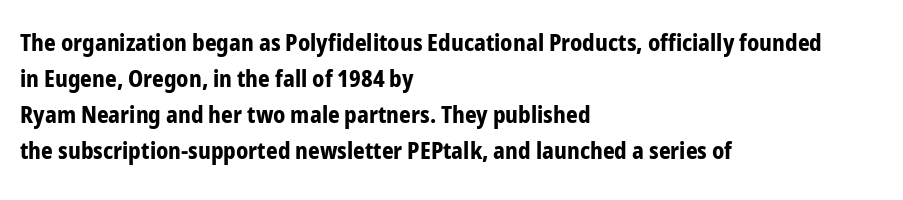
The image shows 23 px bold type, upright; set left-aligned, normal line spacing (1.57x), normal letter spacing, not underlined.
